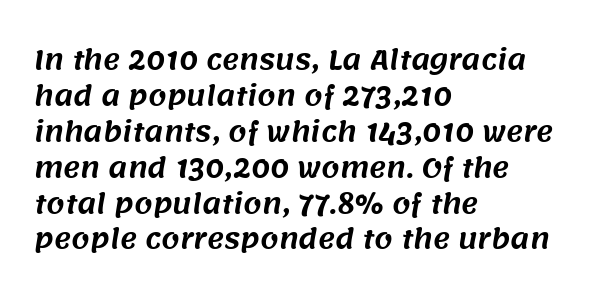
Q: Is the text underlined? A: No.
Q: How is the paragraph aligned? A: Left-aligned.
Q: Is the spacing between letters normal or unusually wide? A: Normal.
Q: Is the spacing between lines tight, normal or loose? A: Normal.
